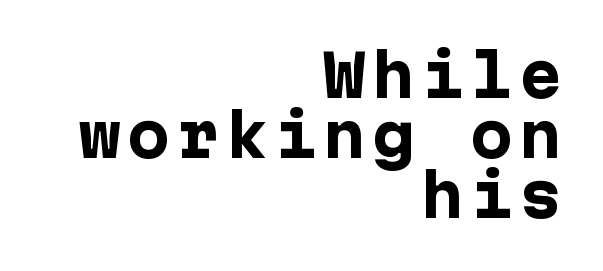
{"serif": "no", "italic": "no", "bold": "yes", "weight": "heavy", "width": "normal", "stroke_contrast": "low", "x_height": "medium", "underline": "no", "align": "right", "line_spacing": "tight", "line_spacing_ratio": 1.05, "glyph_px": 57}
